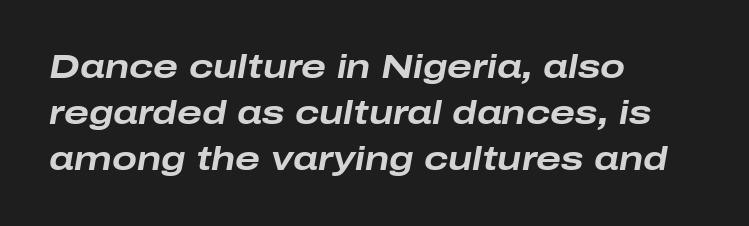
Q: Is the text bold? A: Yes.
Q: Is the text italic (slanted)? A: Yes, it leans right by about 10 degrees.
Q: Is the text underlined? A: No.
Q: How is the paragraph aligned? A: Left-aligned.
Q: Is the spacing between letters normal or unusually wide? A: Normal.
Q: Is the spacing between lines tight, normal or loose? A: Normal.
Q: Width (condensed, normal, or wide)? A: Wide.
Q: Stroke contrast? A: Low.
Q: x-height? A: Medium.
Q: Monospaced? A: No.
